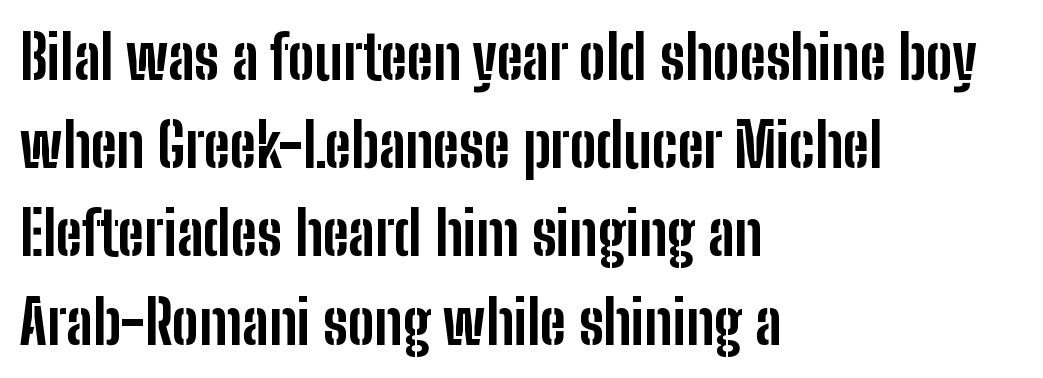
{"serif": "no", "italic": "no", "bold": "yes", "weight": "bold", "width": "condensed", "stroke_contrast": "low", "x_height": "medium", "monospaced": "no", "underline": "no", "align": "left", "line_spacing": "normal", "line_spacing_ratio": 1.47, "letter_spacing": "normal", "letter_spacing_em": 0.0, "glyph_px": 60}
